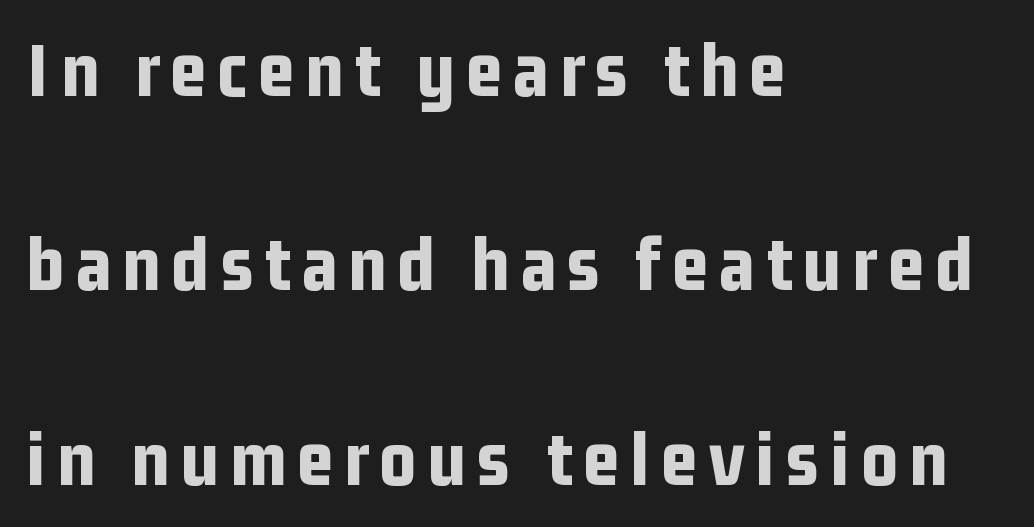
{"serif": "no", "italic": "no", "bold": "yes", "weight": "bold", "width": "condensed", "stroke_contrast": "low", "x_height": "medium", "monospaced": "no", "underline": "no", "align": "left", "line_spacing": "loose", "line_spacing_ratio": 2.46, "glyph_px": 79}
